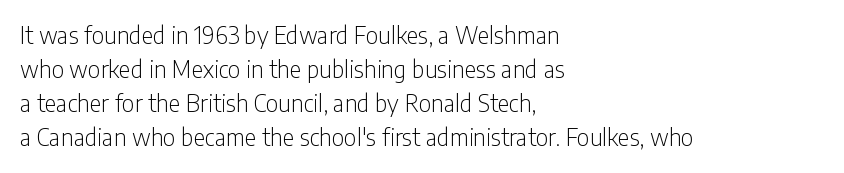
Q: Is the text bold? A: No.
Q: Is the text italic (slanted)? A: No, it is upright.
Q: Is the text underlined? A: No.
Q: How is the paragraph aligned? A: Left-aligned.
Q: Is the spacing between letters normal or unusually wide? A: Normal.
Q: Is the spacing between lines tight, normal or loose? A: Normal.
